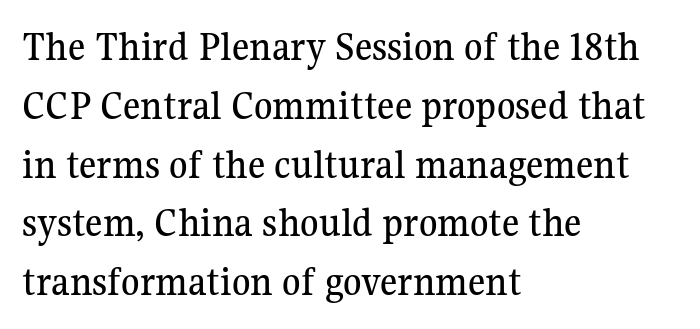
A typesetter would label this face a serif. The rendering uses natural spacing where letterforms have individual widths. A typesetter would call this leading conventional body-copy spacing. The gap between lines stays unmarked.
